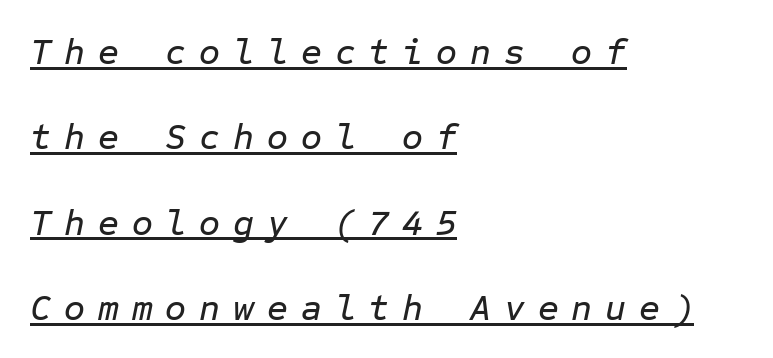
Q: Is the text italic (slanted)? A: Yes, it leans right by about 12 degrees.
Q: Is the text underlined? A: Yes.
Q: How is the paragraph aligned? A: Left-aligned.
Q: Is the spacing between letters normal or unusually wide? A: Unusually wide.
Q: Is the spacing between lines tight, normal or loose? A: Loose.
Q: Width (condensed, normal, or wide)? A: Normal.
Q: Stroke contrast? A: Low.
Q: x-height? A: Medium.
Q: Monospaced? A: Yes.
